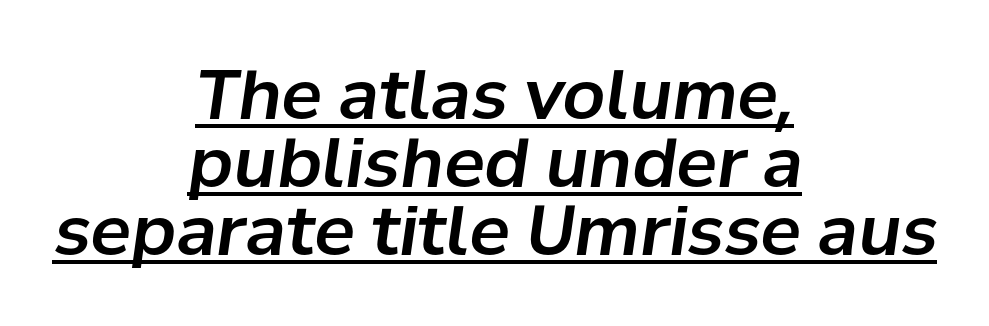
Posture: slanted. Cramped leading. The setting favours the middle, as headings and verse often do. You could not count columns in this text — the font is proportionally spaced.
